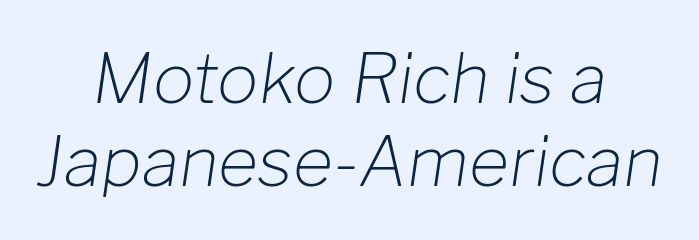
{"italic": "yes", "lean": "right", "slant_degrees": 8, "bold": "no", "weight": "light", "width": "normal", "stroke_contrast": "low", "x_height": "medium", "monospaced": "no", "underline": "no", "align": "center", "line_spacing_ratio": 1.21, "letter_spacing": "normal", "letter_spacing_em": 0.0, "glyph_px": 69}
